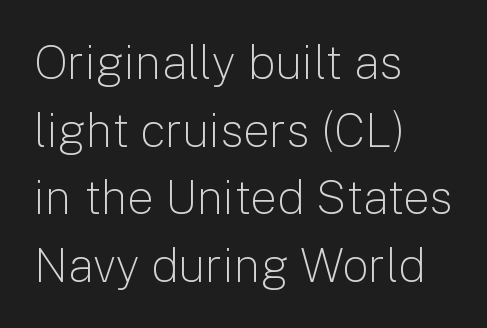
In terms of posture, this sample is upright. Teacher's note: observe the even left margin — that is flush-left alignment. Descenders are the only things crossing below the line. The rendering uses natural spacing where letterforms have individual widths. Stroke terminals: plain, sans-serif. A normal amount of white space separates one row of letters from the next.
